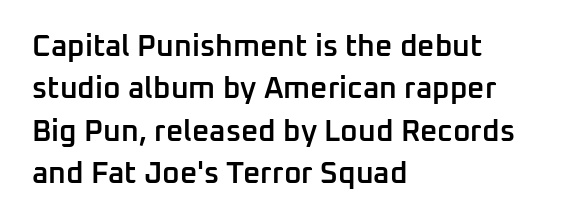
The image shows 30 px semibold sans-serif type, upright; set left-aligned, normal line spacing (1.41x), normal letter spacing, not underlined; low stroke contrast and a medium x-height.
